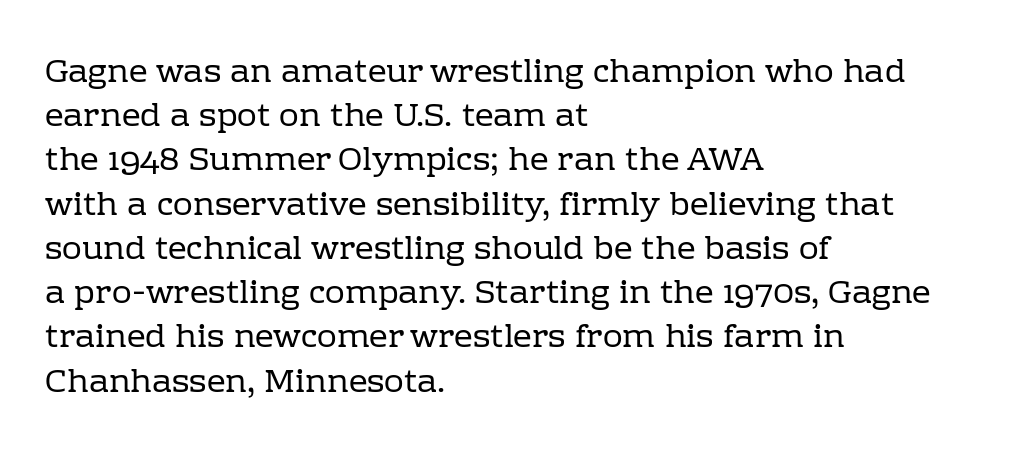
{"serif": "yes", "italic": "no", "bold": "no", "weight": "regular", "width": "normal", "stroke_contrast": "low", "x_height": "medium", "monospaced": "no", "underline": "no", "align": "left", "line_spacing": "normal", "line_spacing_ratio": 1.34, "letter_spacing": "normal", "letter_spacing_em": 0.0, "glyph_px": 33}
